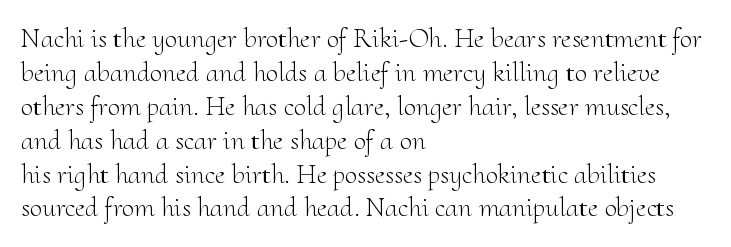
Q: Is the text bold? A: No.
Q: Is the text italic (slanted)? A: No, it is upright.
Q: Is the typeface a serif or a sans-serif typeface? A: Serif.
Q: Is the text underlined? A: No.
Q: How is the paragraph aligned? A: Left-aligned.
Q: Is the spacing between letters normal or unusually wide? A: Normal.
Q: Width (condensed, normal, or wide)? A: Normal.
Q: Stroke contrast? A: Medium.
Q: x-height? A: Small.
Q: Monospaced? A: No.
